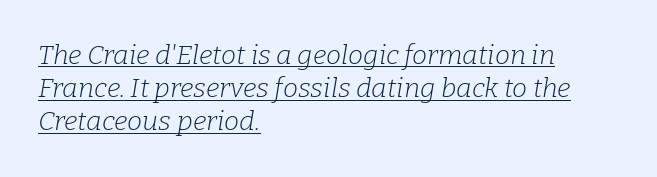
Q: Is the text bold? A: No.
Q: Is the text italic (slanted)? A: Yes, it leans right by about 9 degrees.
Q: Is the text underlined? A: Yes.
Q: How is the paragraph aligned? A: Left-aligned.
Q: Is the spacing between letters normal or unusually wide? A: Normal.
